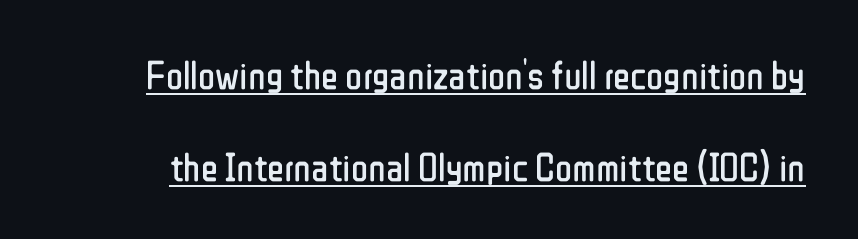
Character widths vary here, with narrow letters taking less room than wide ones. Leading: increased. In terms of posture, this sample is upright. Tracking here is standard; glyphs follow each other at the usual distance. The words here are underlined.
